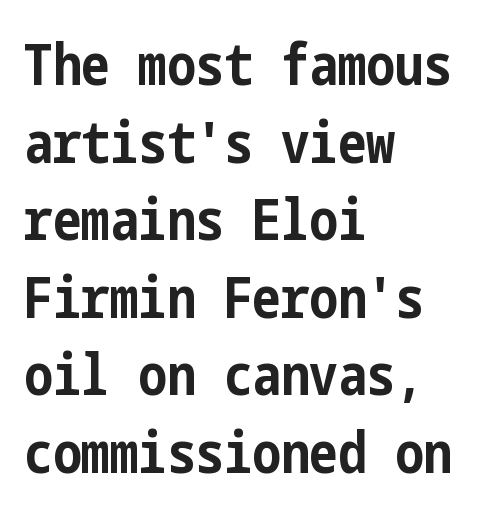
The image shows 57 px bold, condensed sans-serif type, upright; set left-aligned, normal line spacing (1.36x), normal letter spacing, not underlined; low stroke contrast and a medium x-height.
